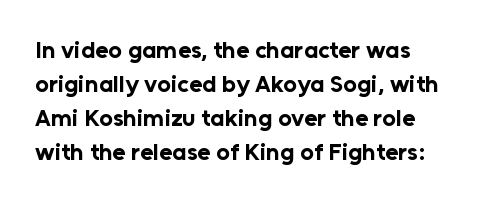
Check under the words: just untouched page. The lettering stays uniformly vertical, giving the passage a roman look. Does the weight exceed regular? Yes, all the way to bold. Leading: standard.
